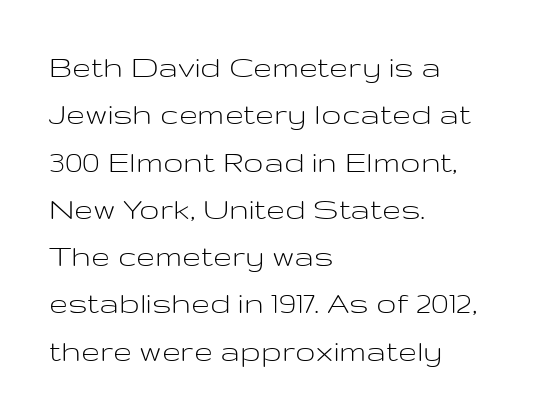
How would I describe the line gaps? Plain and ordinary. Counters stay open thanks to moderate or lighter strokes. A sans-serif font was chosen for this passage. This sample uses an upright cut, with every glyph sitting square on the baseline. Each letter keeps its own natural width here, so spacing adapts to shape. The passage shown is not underscored anywhere.
